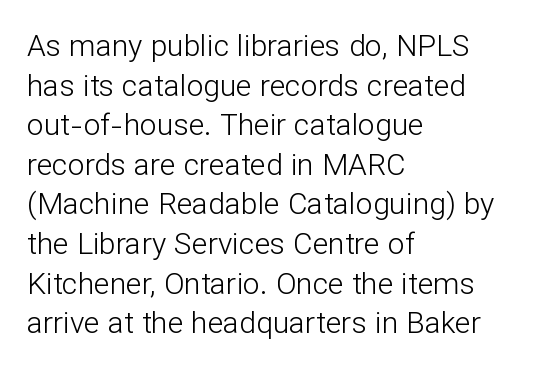
Q: Is the text bold? A: No.
Q: Is the text italic (slanted)? A: No, it is upright.
Q: Is the typeface a serif or a sans-serif typeface? A: Sans-serif.
Q: Is the text underlined? A: No.
Q: How is the paragraph aligned? A: Left-aligned.
Q: Is the spacing between letters normal or unusually wide? A: Normal.
Q: Is the spacing between lines tight, normal or loose? A: Normal.
Q: Width (condensed, normal, or wide)? A: Normal.
Q: Stroke contrast? A: Low.
Q: x-height? A: Medium.
Q: Monospaced? A: No.
